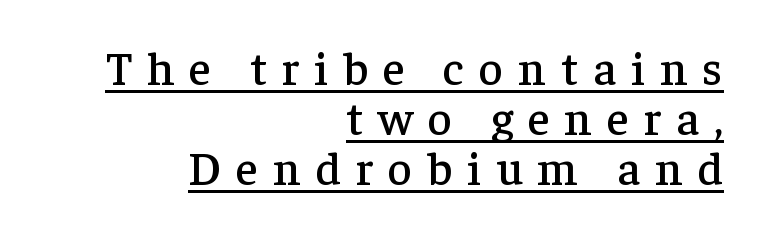
{"serif": "yes", "italic": "no", "width": "normal", "stroke_contrast": "low", "x_height": "medium", "monospaced": "no", "underline": "yes", "align": "right", "line_spacing": "tight", "line_spacing_ratio": 1.06, "letter_spacing": "wide", "letter_spacing_em": 0.32, "glyph_px": 47}
